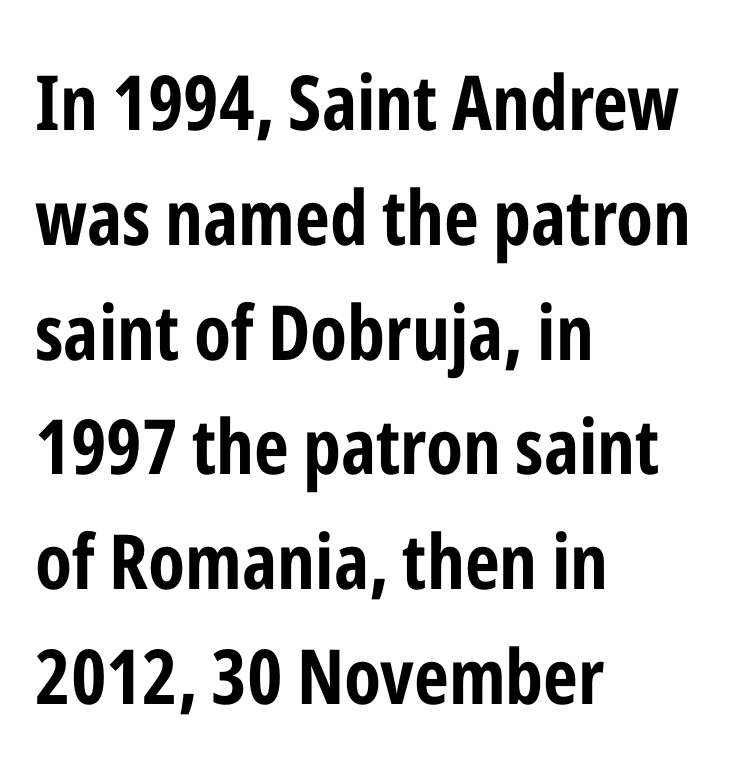
Q: Is the text bold? A: Yes.
Q: Is the text italic (slanted)? A: No, it is upright.
Q: Is the typeface a serif or a sans-serif typeface? A: Sans-serif.
Q: Is the text underlined? A: No.
Q: How is the paragraph aligned? A: Left-aligned.
Q: Is the spacing between letters normal or unusually wide? A: Normal.
Q: Is the spacing between lines tight, normal or loose? A: Normal.
Q: Width (condensed, normal, or wide)? A: Condensed.
Q: Stroke contrast? A: Low.
Q: x-height? A: Medium.
Q: Monospaced? A: No.
